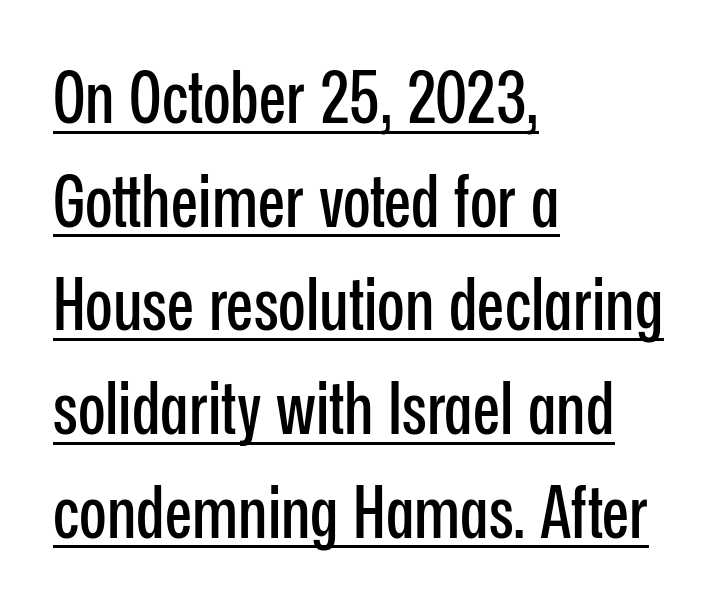
Teacher's note: observe the even left margin — that is flush-left alignment. Standard letterfit; no display-style spreading of the glyphs. Spacing verdict: proportional, widths tailored to each character. Note: no serifs on the glyphs. A roman cut, with each character standing at attention. Each line of the rendering has a horizontal stroke beneath the glyphs.
